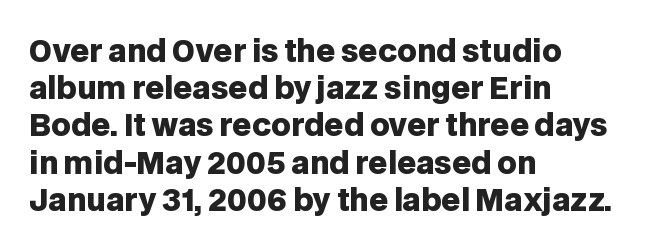
No italicization has been applied; the sample stays upright. Descender tails drop into unmarked territory. The rendering uses natural spacing where letterforms have individual widths. Strokes here are thick enough to call this a true bold.
